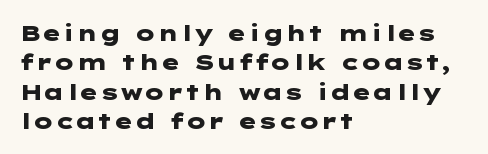
{"italic": "no", "bold": "yes", "underline": "no", "align": "left", "line_spacing": "normal", "line_spacing_ratio": 1.33, "letter_spacing": "normal", "letter_spacing_em": 0.0, "glyph_px": 22}
